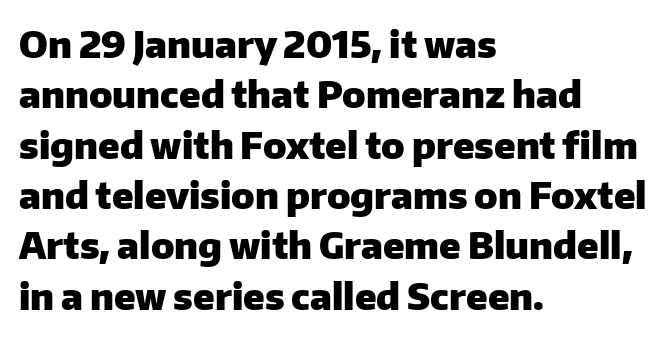
Look at the bottom of the vertical strokes: they stop flat, with no serifs. The lettering holds an erect, upright posture throughout. Rule under the text: the space is simply empty. The letterforms sit shoulder to shoulder at normal distance. You could not count columns in this text — the font is proportionally spaced.
